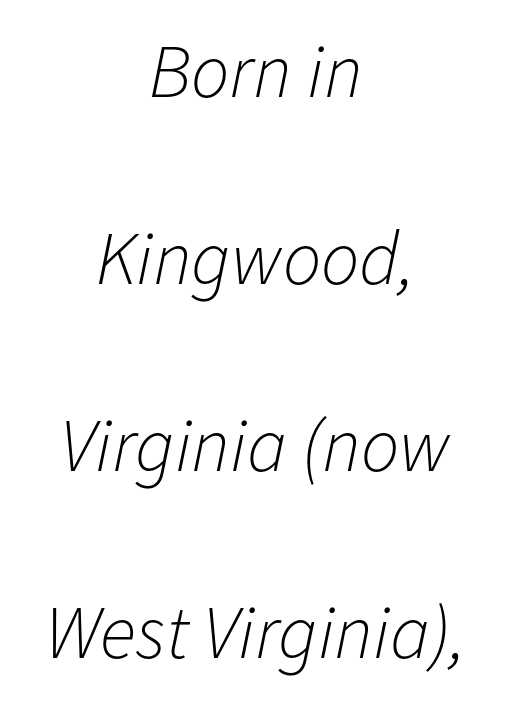
{"italic": "yes", "lean": "right", "slant_degrees": 11, "bold": "no", "weight": "light", "width": "normal", "stroke_contrast": "low", "x_height": "medium", "monospaced": "no", "underline": "no", "align": "center", "line_spacing": "loose", "line_spacing_ratio": 2.46, "letter_spacing": "normal", "letter_spacing_em": 0.0, "glyph_px": 76}
